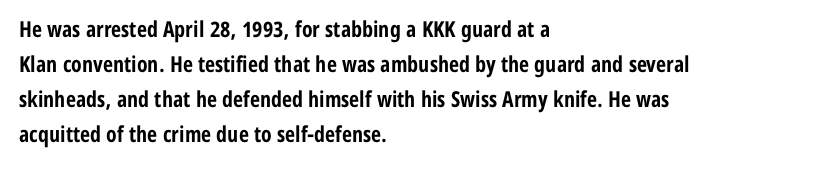
Q: Is the text bold? A: Yes.
Q: Is the text italic (slanted)? A: No, it is upright.
Q: Is the text underlined? A: No.
Q: How is the paragraph aligned? A: Left-aligned.
Q: Is the spacing between letters normal or unusually wide? A: Normal.
Q: Is the spacing between lines tight, normal or loose? A: Normal.
